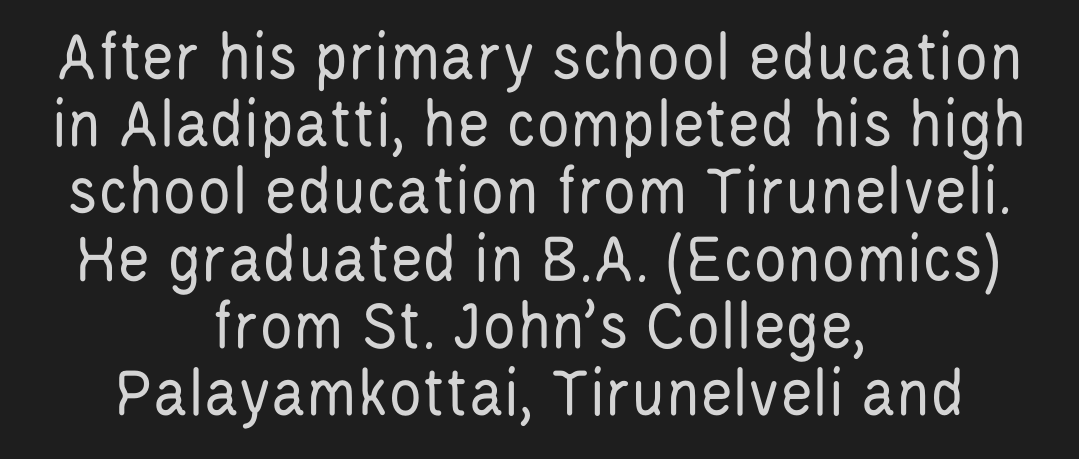
Q: Is the text bold? A: No.
Q: Is the text italic (slanted)? A: No, it is upright.
Q: Is the typeface a serif or a sans-serif typeface? A: Sans-serif.
Q: Is the text underlined? A: No.
Q: How is the paragraph aligned? A: Centered.
Q: Is the spacing between letters normal or unusually wide? A: Normal.
Q: Is the spacing between lines tight, normal or loose? A: Tight.
Q: Width (condensed, normal, or wide)? A: Condensed.
Q: Stroke contrast? A: Low.
Q: x-height? A: Large.
Q: Monospaced? A: No.
